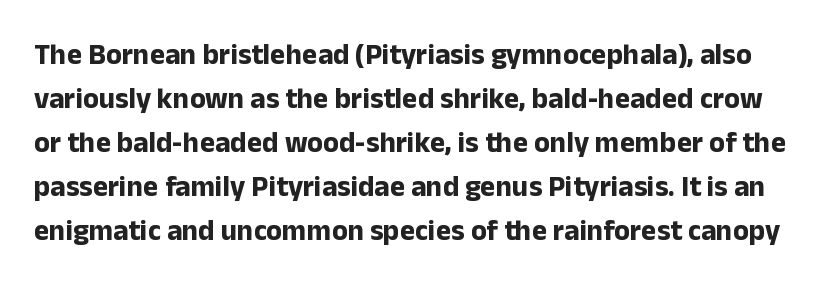
Q: Is the text bold? A: Yes.
Q: Is the text italic (slanted)? A: No, it is upright.
Q: Is the typeface a serif or a sans-serif typeface? A: Sans-serif.
Q: Is the text underlined? A: No.
Q: Is the spacing between letters normal or unusually wide? A: Normal.
Q: Is the spacing between lines tight, normal or loose? A: Normal.
Q: Width (condensed, normal, or wide)? A: Normal.
Q: Stroke contrast? A: Low.
Q: x-height? A: Medium.
Q: Monospaced? A: No.
